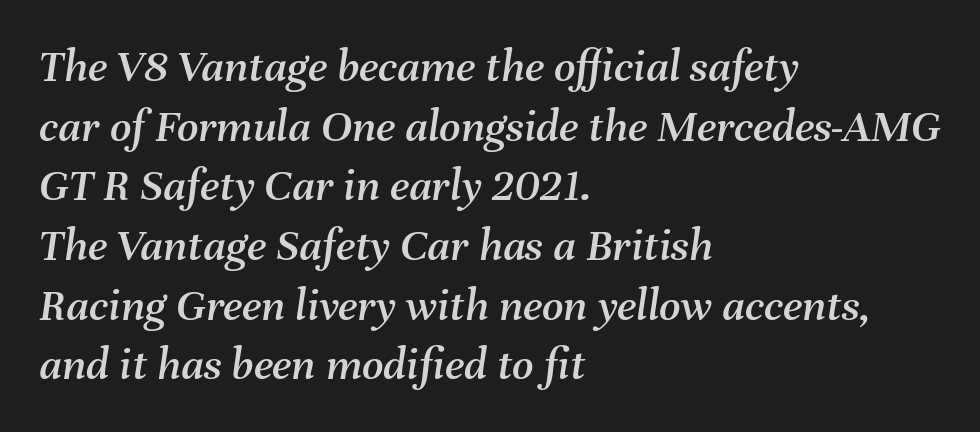
The image shows 47 px text type, italic (leaning right); set left-aligned, normal line spacing (1.27x), normal letter spacing, not underlined; medium stroke contrast and a medium x-height.
